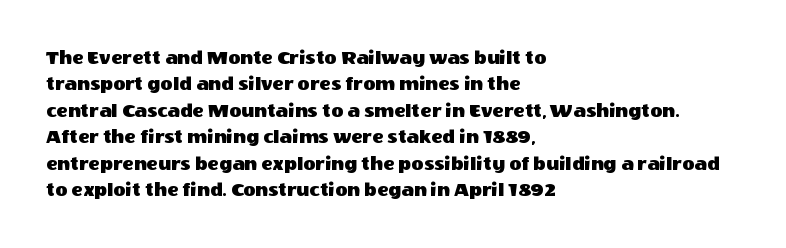
The image shows 21 px text type, upright; set left-aligned, normal line spacing (1.26x), normal letter spacing, not underlined.
